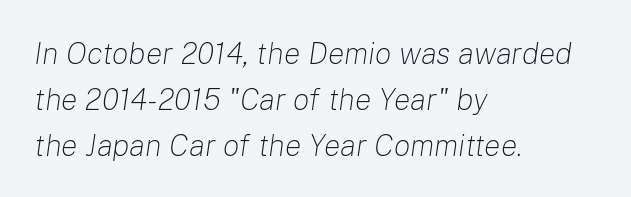
The image shows 31 px light type, italic (leaning right); set left-aligned, normal line spacing (1.48x), normal letter spacing, not underlined; low stroke contrast and a medium x-height.
